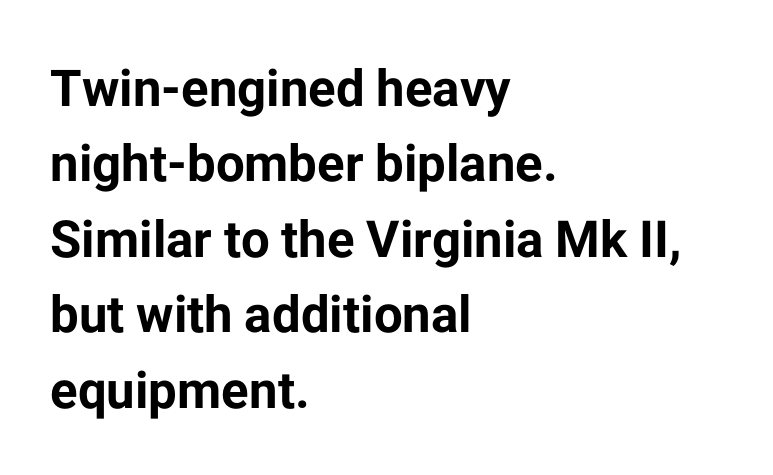
Each word holds together tightly as a unit, with standard inter-letter gaps. Each letter keeps its own natural width here, so spacing adapts to shape. Is the type bold? Yes — the strokes are clearly thick and heavy. Nothing sits at the stroke ends, so this counts as sans-serif. Posture: upright roman.
